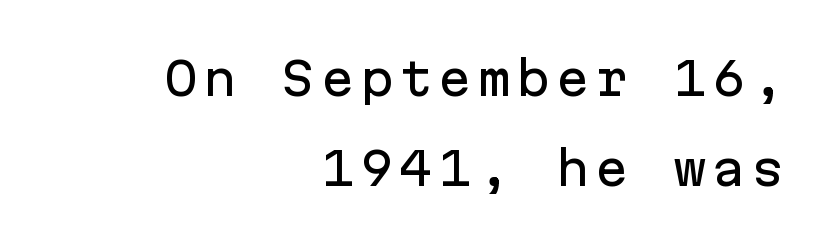
Q: Is the text italic (slanted)? A: No, it is upright.
Q: Is the typeface a serif or a sans-serif typeface? A: Sans-serif.
Q: Is the text underlined? A: No.
Q: How is the paragraph aligned? A: Right-aligned.
Q: Is the spacing between lines tight, normal or loose? A: Loose.
Q: Width (condensed, normal, or wide)? A: Normal.
Q: Stroke contrast? A: Low.
Q: x-height? A: Medium.
Q: Monospaced? A: Yes.
